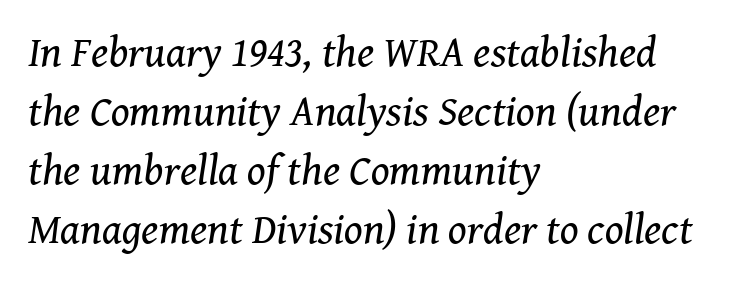
On a weight scale, this lands at 450 or below. The rendering keeps characters at their native spacing. The space between consecutive lines is moderate. Alignment: flush left. I'd call this a serif setting — the letters wear small feet. The specimen omits any rule beneath the text block's lines.
